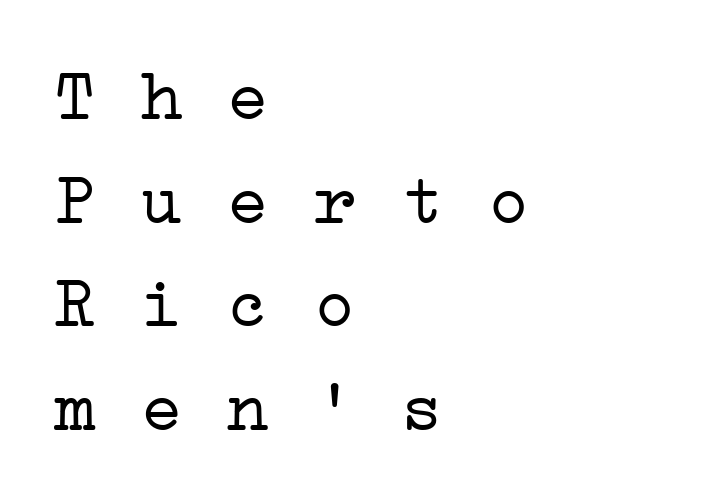
Q: Is the text bold? A: No.
Q: Is the typeface a serif or a sans-serif typeface? A: Serif.
Q: Is the text underlined? A: No.
Q: How is the paragraph aligned? A: Left-aligned.
Q: Is the spacing between letters normal or unusually wide? A: Normal.
Q: Is the spacing between lines tight, normal or loose? A: Normal.
Q: Width (condensed, normal, or wide)? A: Wide.
Q: Stroke contrast? A: Low.
Q: x-height? A: Medium.
Q: Monospaced? A: Yes.
